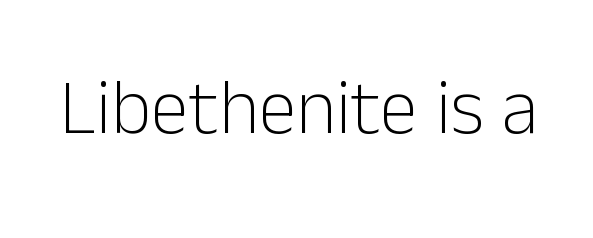
Q: Is the text bold? A: No.
Q: Is the text italic (slanted)? A: No, it is upright.
Q: Is the typeface a serif or a sans-serif typeface? A: Sans-serif.
Q: Is the text underlined? A: No.
Q: Is the spacing between letters normal or unusually wide? A: Normal.
Q: Width (condensed, normal, or wide)? A: Normal.
Q: Stroke contrast? A: Low.
Q: x-height? A: Medium.
Q: Monospaced? A: No.
